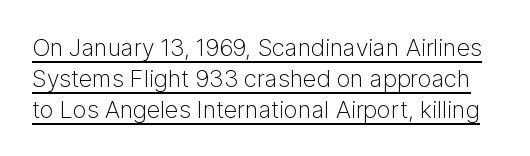
{"italic": "no", "bold": "no", "underline": "yes", "line_spacing": "normal", "line_spacing_ratio": 1.29, "letter_spacing": "normal", "letter_spacing_em": 0.0, "glyph_px": 24}
